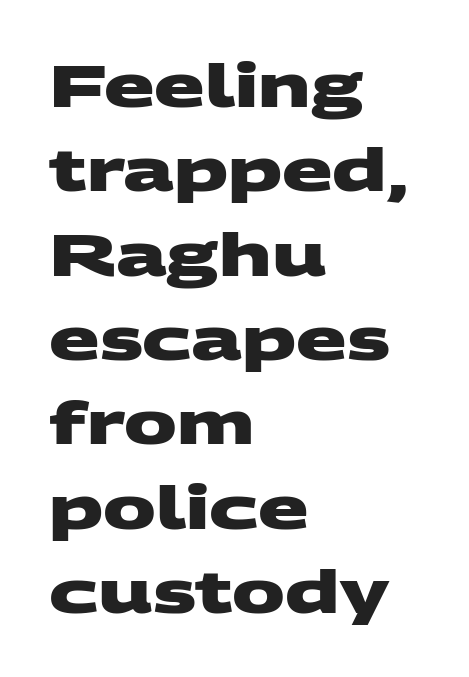
{"serif": "no", "bold": "yes", "weight": "heavy", "width": "wide", "stroke_contrast": "medium", "x_height": "large", "monospaced": "no", "underline": "no", "align": "left", "line_spacing": "normal", "line_spacing_ratio": 1.43, "letter_spacing": "normal", "letter_spacing_em": 0.0, "glyph_px": 59}
